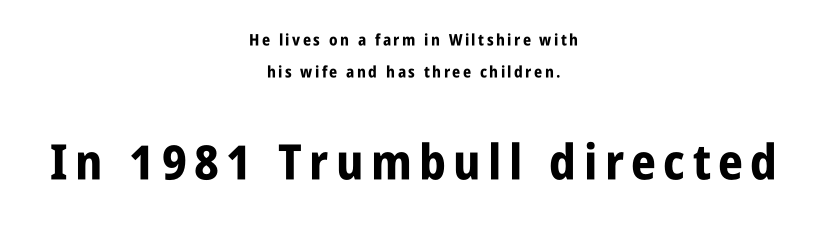
Horizontally, the lines are justified to the midpoint only. The foot of each line stays bare and open. Quick note: interline space is abundant. Observe the absence of serifs on each vertical stroke in this sample. The emphasis by scale lands on block number two, below. Compared with an ordinary text face, these strokes are far heavier — a full bold.
